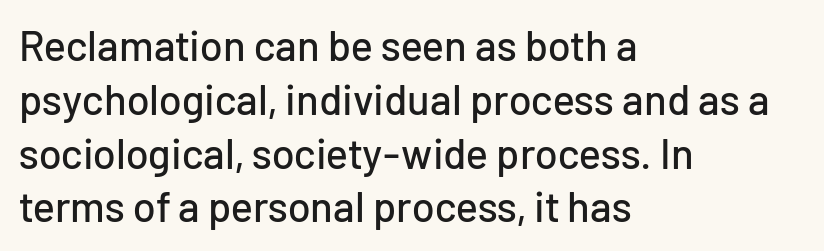
In terms of letterform style, serifs are entirely absent. The strip under each line holds only bare page. If you drew a ruler down the left edge, every line would touch it. Vertical strokes here are truly vertical.
